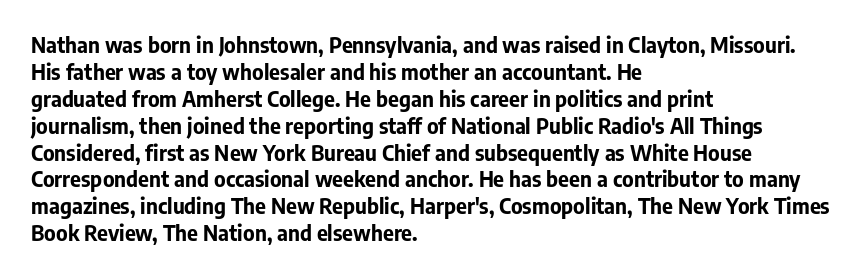
The image shows 21 px bold type, upright; set left-aligned, normal line spacing (1.28x), normal letter spacing, not underlined.
